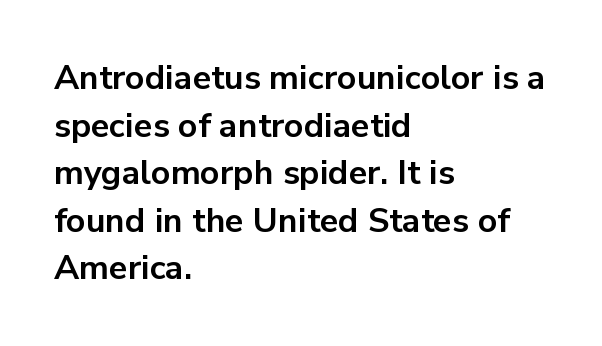
Spacing verdict: proportional, widths tailored to each character. Spacing between characters is what you'd get straight out of the box. Plenty of ink on the page — the face is bold. The typeface chosen for these lines omits serifs. The rows are spaced the way most documents space them. The rag falls on the right side of this text block.
